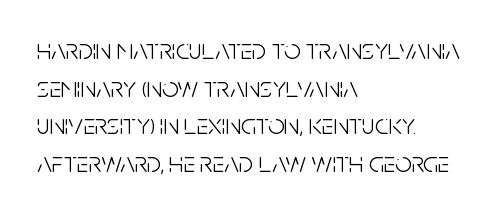
{"serif": "no", "italic": "no", "bold": "no", "weight": "light", "width": "condensed", "stroke_contrast": "low", "x_height": "large", "monospaced": "no", "underline": "no", "align": "left", "line_spacing": "normal", "line_spacing_ratio": 1.3, "letter_spacing": "normal", "letter_spacing_em": 0.0, "glyph_px": 29}
